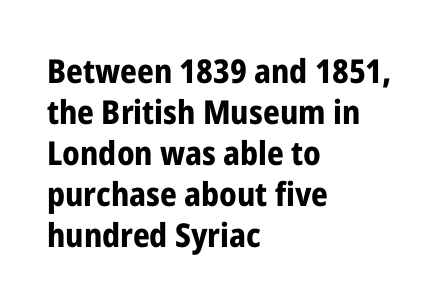
A full-strength bold gives these letters their thick strokes. Nobody touched the tracking dial on this one. Is this a fixed-width face? No — the glyphs have proportional, varying widths. Nothing sits at the stroke ends, so this counts as sans-serif. When letters stand straight like this, we call the style roman or upright.
